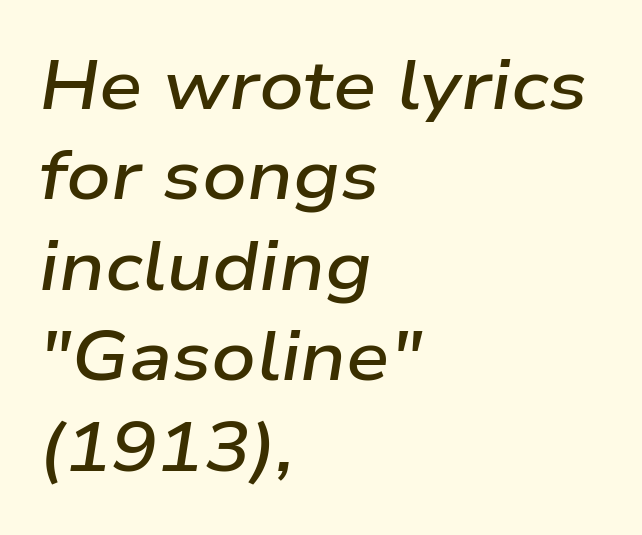
{"italic": "yes", "lean": "right", "slant_degrees": 9, "bold": "semi", "weight": "semibold", "width": "wide", "stroke_contrast": "low", "x_height": "medium", "monospaced": "no", "underline": "no", "align": "left", "line_spacing": "normal", "line_spacing_ratio": 1.31, "letter_spacing": "normal", "letter_spacing_em": 0.0, "glyph_px": 69}
